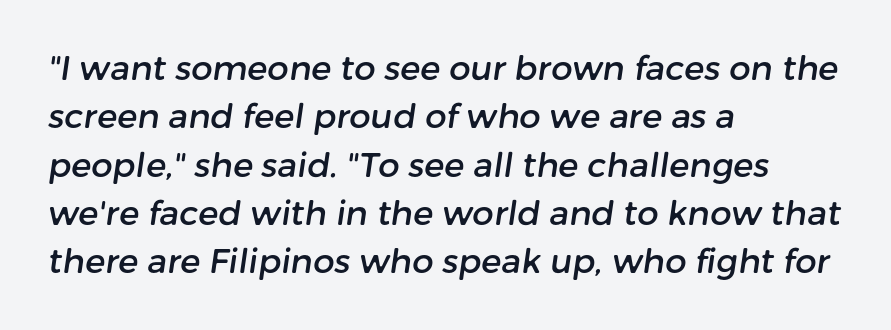
Q: Is the typeface a serif or a sans-serif typeface? A: Sans-serif.
Q: Is the text underlined? A: No.
Q: How is the paragraph aligned? A: Left-aligned.
Q: Is the spacing between letters normal or unusually wide? A: Normal.
Q: Is the spacing between lines tight, normal or loose? A: Normal.
Q: Width (condensed, normal, or wide)? A: Normal.
Q: Stroke contrast? A: Low.
Q: x-height? A: Medium.
Q: Monospaced? A: No.
